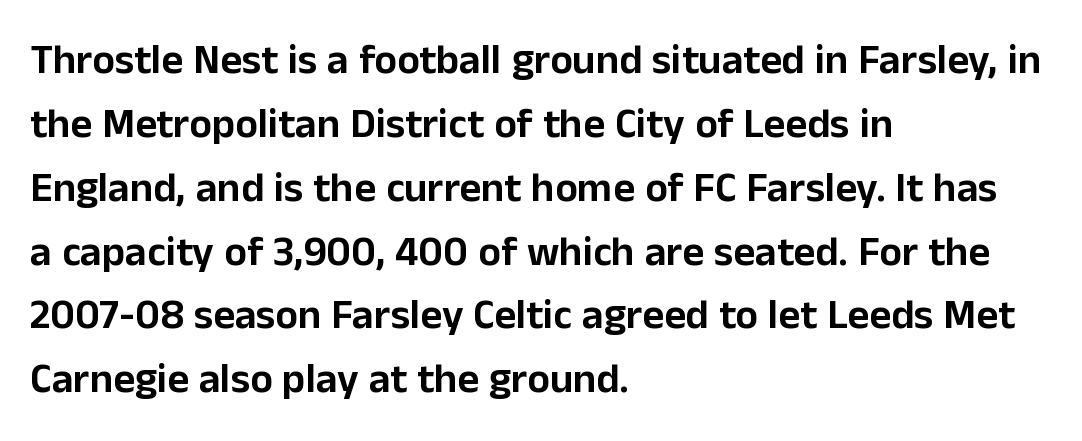
Q: Is the text italic (slanted)? A: No, it is upright.
Q: Is the typeface a serif or a sans-serif typeface? A: Sans-serif.
Q: Is the text underlined? A: No.
Q: How is the paragraph aligned? A: Left-aligned.
Q: Is the spacing between letters normal or unusually wide? A: Normal.
Q: Is the spacing between lines tight, normal or loose? A: Normal.
Q: Width (condensed, normal, or wide)? A: Normal.
Q: Stroke contrast? A: Low.
Q: x-height? A: Medium.
Q: Monospaced? A: No.
